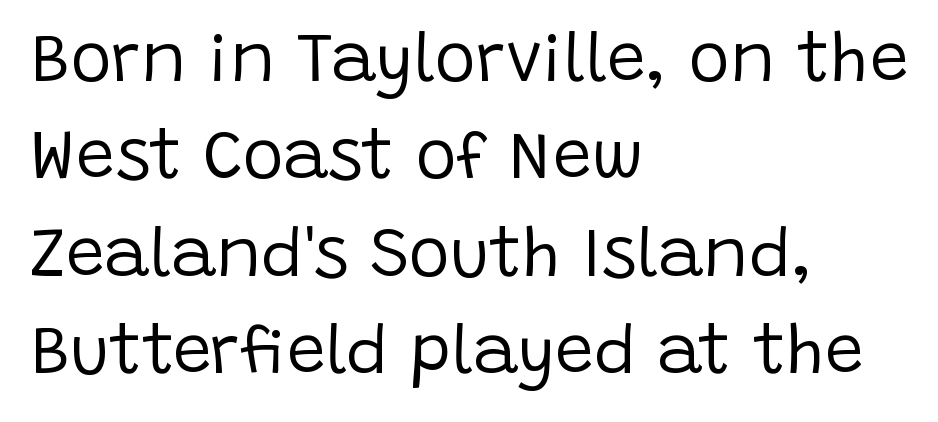
{"serif": "no", "italic": "no", "bold": "no", "weight": "regular", "width": "normal", "stroke_contrast": "low", "x_height": "large", "monospaced": "no", "underline": "no", "align": "left", "line_spacing": "normal", "line_spacing_ratio": 1.41, "letter_spacing": "normal", "letter_spacing_em": 0.0, "glyph_px": 69}
